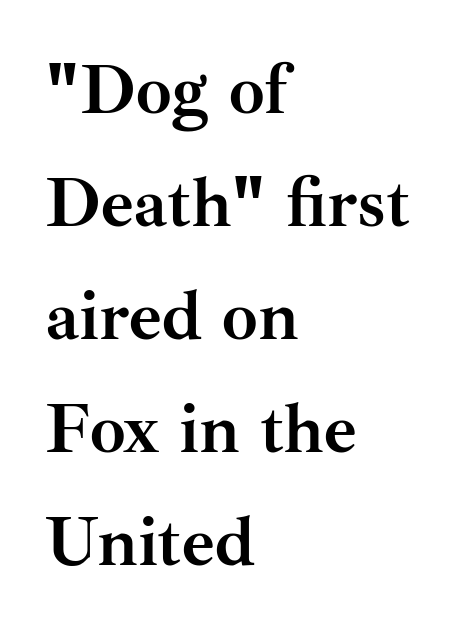
This is roman type, the default non-slanted kind. The typesetter chose a ragged-right arrangement here. Here the glyphs are tracked normally, forming tight word shapes. Bare-footed words on every line.
